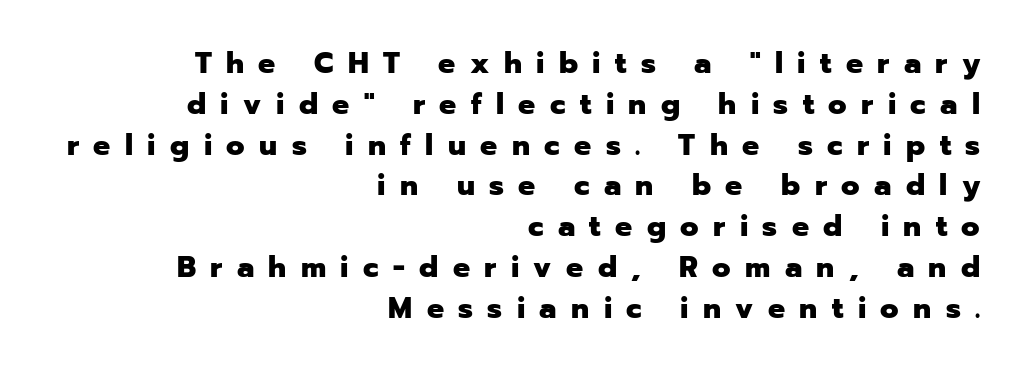
{"serif": "no", "italic": "no", "bold": "yes", "weight": "heavy", "width": "normal", "stroke_contrast": "low", "x_height": "medium", "monospaced": "no", "underline": "no", "align": "right", "line_spacing": "normal", "line_spacing_ratio": 1.36, "letter_spacing": "wide", "letter_spacing_em": 0.48, "glyph_px": 30}
